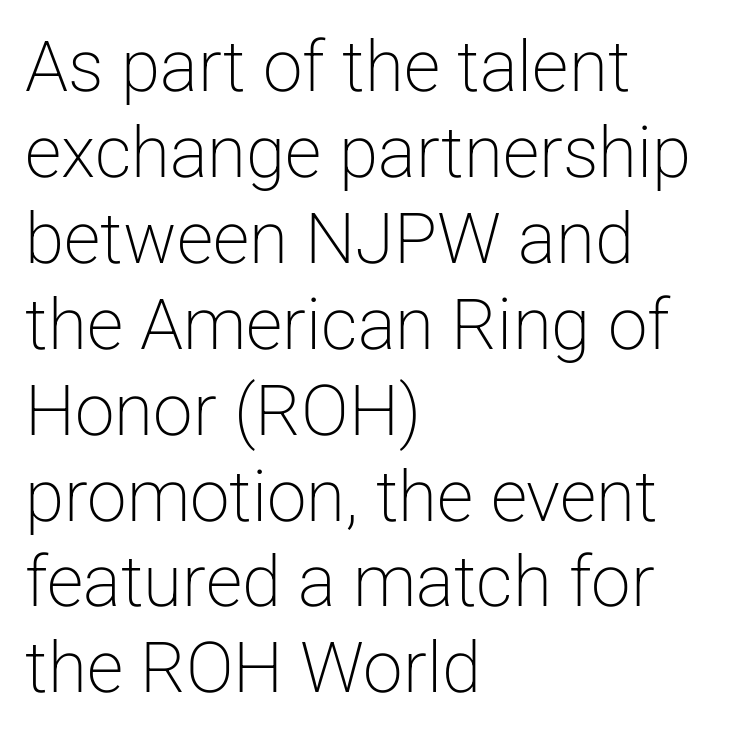
The image shows 71 px light sans-serif type, upright; set left-aligned, line spacing 1.21x, normal letter spacing, not underlined; low stroke contrast and a medium x-height.
